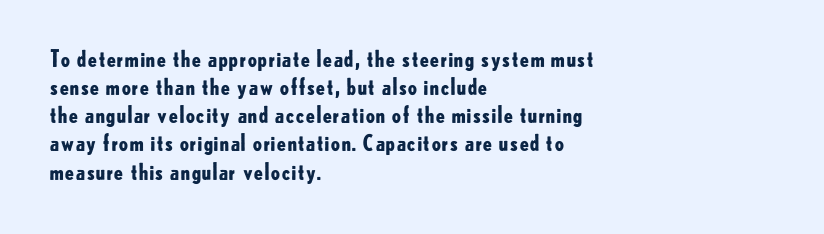
{"italic": "no", "bold": "yes", "underline": "no", "align": "left", "line_spacing": "normal", "line_spacing_ratio": 1.28, "letter_spacing": "normal", "letter_spacing_em": 0.0, "glyph_px": 22}
